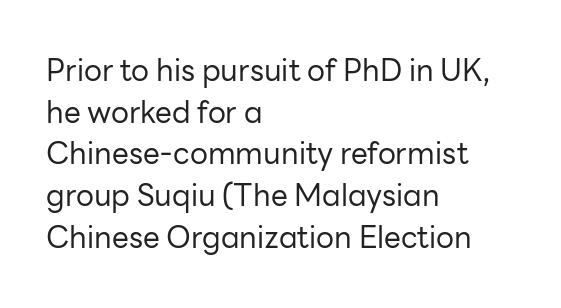
{"serif": "no", "italic": "no", "bold": "no", "weight": "regular", "width": "normal", "stroke_contrast": "low", "x_height": "medium", "monospaced": "no", "underline": "no", "align": "left", "line_spacing": "normal", "line_spacing_ratio": 1.39, "letter_spacing": "normal", "letter_spacing_em": 0.0, "glyph_px": 30}
